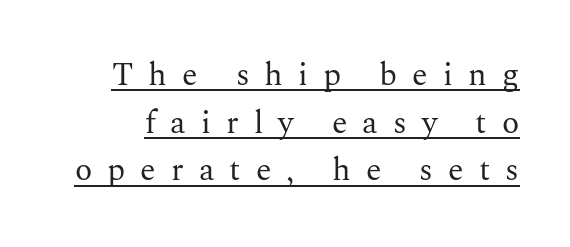
Q: Is the text bold? A: No.
Q: Is the text italic (slanted)? A: No, it is upright.
Q: Is the typeface a serif or a sans-serif typeface? A: Serif.
Q: Is the text underlined? A: Yes.
Q: Is the spacing between letters normal or unusually wide? A: Unusually wide.
Q: Is the spacing between lines tight, normal or loose? A: Normal.
Q: Width (condensed, normal, or wide)? A: Normal.
Q: Stroke contrast? A: Medium.
Q: x-height? A: Medium.
Q: Monospaced? A: No.
